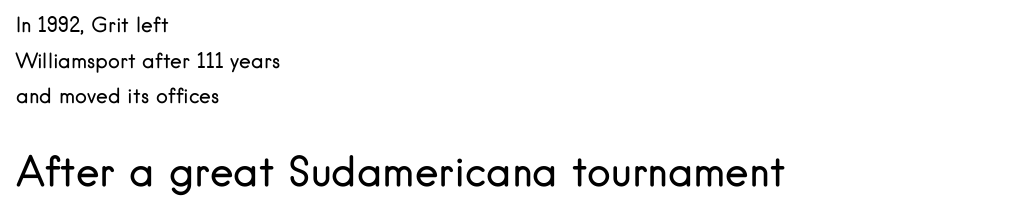
Q: Is the text bold? A: No.
Q: Is the text italic (slanted)? A: No, it is upright.
Q: Is the typeface a serif or a sans-serif typeface? A: Sans-serif.
Q: Is the text underlined? A: No.
Q: How is the paragraph aligned? A: Left-aligned.
Q: Is the spacing between letters normal or unusually wide? A: Normal.
Q: Which block of text is set in a larger size, the first (top) or the second (bottom)? A: The second (bottom) one.
Q: Width (condensed, normal, or wide)? A: Normal.
Q: Stroke contrast? A: Low.
Q: x-height? A: Small.
Q: Monospaced? A: No.
